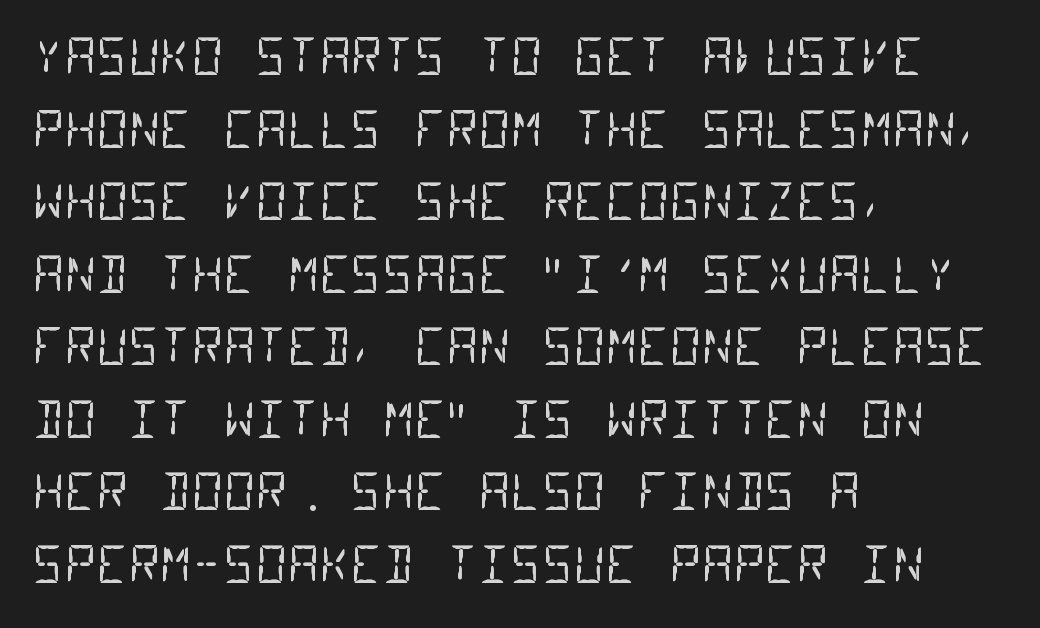
Every row of glyphs begins at an identical x-position on the left. The passage shown is typeset with a sans-serif family. No chunkiness to these letters — they're not bold. The passage shown is not underscored anywhere. In terms of leading, this rendering sits right in the middle.
